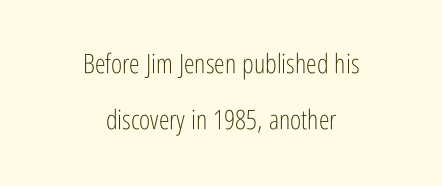
The image shows 27 px text type, upright; set centered, loose line spacing (2.08x), normal letter spacing, not underlined.
